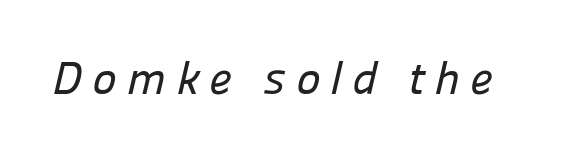
The image shows 46 px sans-serif type; set unusually wide letter spacing (+0.22 em), not underlined; low stroke contrast and a medium x-height.
